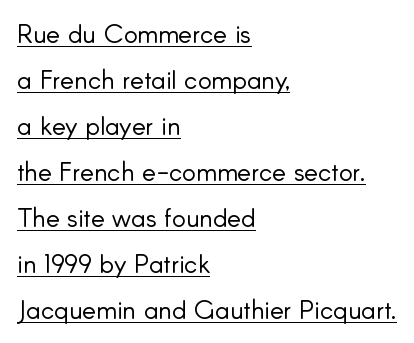
Q: Is the text bold? A: No.
Q: Is the text italic (slanted)? A: No, it is upright.
Q: Is the text underlined? A: Yes.
Q: How is the paragraph aligned? A: Left-aligned.
Q: Is the spacing between letters normal or unusually wide? A: Normal.
